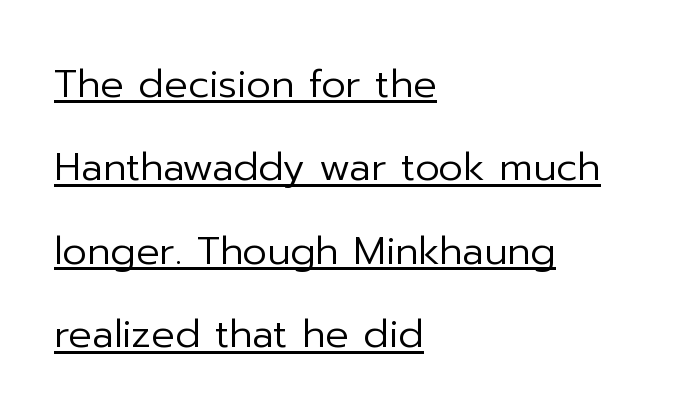
{"serif": "no", "italic": "no", "bold": "no", "weight": "regular", "width": "normal", "stroke_contrast": "low", "x_height": "medium", "monospaced": "no", "underline": "yes", "align": "left", "line_spacing": "loose", "line_spacing_ratio": 2.14, "letter_spacing": "normal", "letter_spacing_em": 0.0, "glyph_px": 39}
